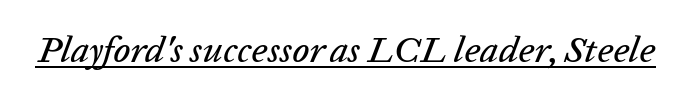
Q: Is the text italic (slanted)? A: Yes, it leans right by about 20 degrees.
Q: Is the text underlined? A: Yes.
Q: Is the spacing between letters normal or unusually wide? A: Normal.
Q: Width (condensed, normal, or wide)? A: Normal.
Q: Stroke contrast? A: Low.
Q: x-height? A: Medium.
Q: Monospaced? A: No.
